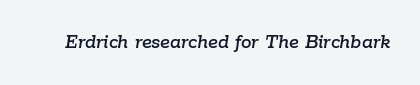
Q: Is the text italic (slanted)? A: Yes, it leans right by about 9 degrees.
Q: Is the text underlined? A: No.
Q: Is the spacing between letters normal or unusually wide? A: Normal.
